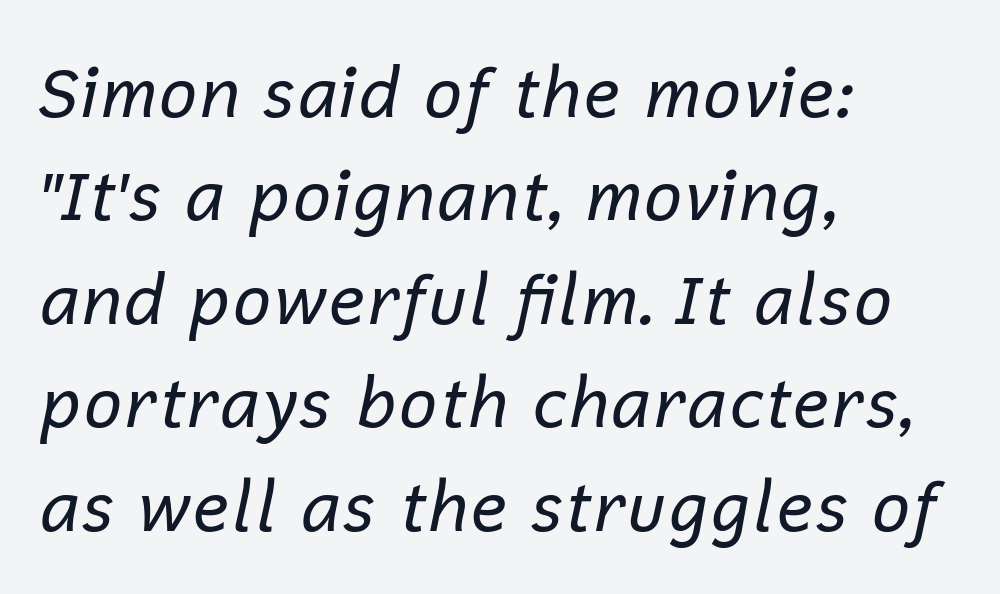
The image shows 69 px regular-weight type, italic (leaning right); set left-aligned, normal line spacing (1.5x), normal letter spacing, not underlined; low stroke contrast and a medium x-height.
